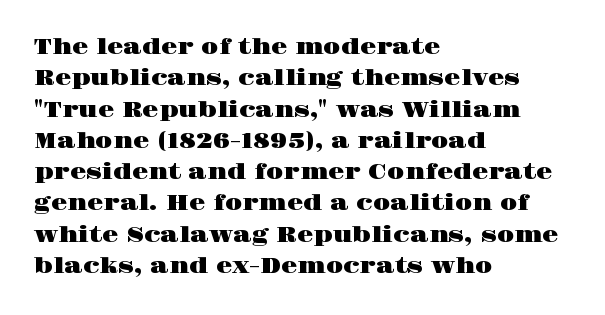
Q: Is the text italic (slanted)? A: No, it is upright.
Q: Is the text underlined? A: No.
Q: How is the paragraph aligned? A: Left-aligned.
Q: Is the spacing between letters normal or unusually wide? A: Normal.
Q: Is the spacing between lines tight, normal or loose? A: Normal.
